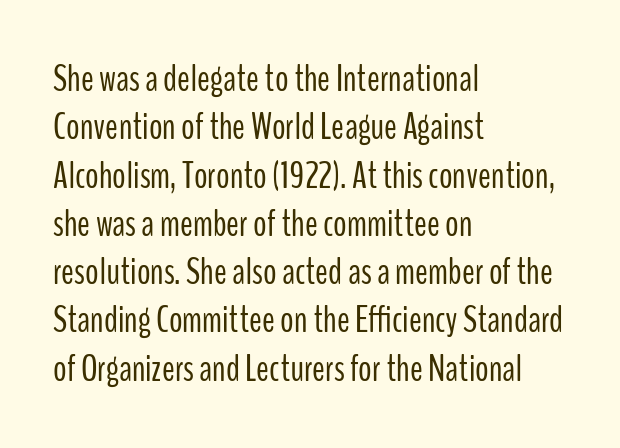
The image shows 38 px light, condensed sans-serif type, upright; set left-aligned, normal line spacing (1.27x), normal letter spacing, not underlined; low stroke contrast and a medium x-height.
